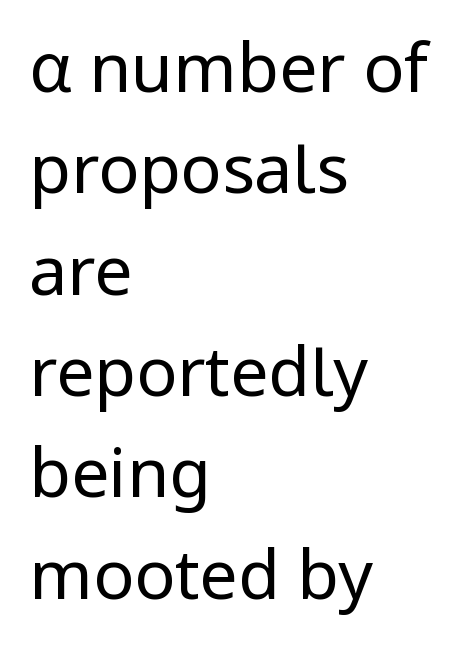
{"serif": "no", "italic": "no", "bold": "no", "weight": "regular", "width": "normal", "stroke_contrast": "low", "x_height": "medium", "monospaced": "no", "underline": "no", "align": "left", "line_spacing": "normal", "line_spacing_ratio": 1.49, "letter_spacing": "normal", "letter_spacing_em": 0.0, "glyph_px": 68}
